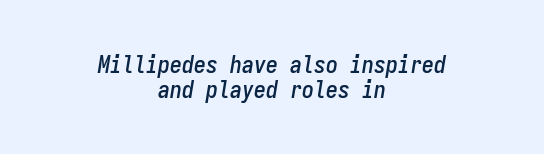
{"italic": "yes", "lean": "right", "slant_degrees": 9, "underline": "no", "align": "center", "line_spacing": "tight", "line_spacing_ratio": 1.03, "letter_spacing": "normal", "letter_spacing_em": 0.0, "glyph_px": 24}
